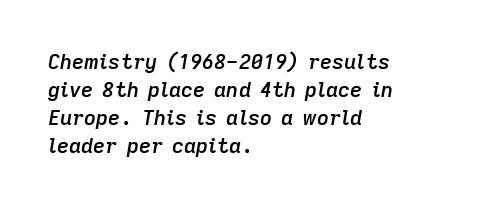
Q: Is the text bold? A: Semi-bold.
Q: Is the text italic (slanted)? A: Yes, it leans right by about 9 degrees.
Q: Is the text underlined? A: No.
Q: How is the paragraph aligned? A: Left-aligned.
Q: Is the spacing between letters normal or unusually wide? A: Normal.
Q: Is the spacing between lines tight, normal or loose? A: Normal.
